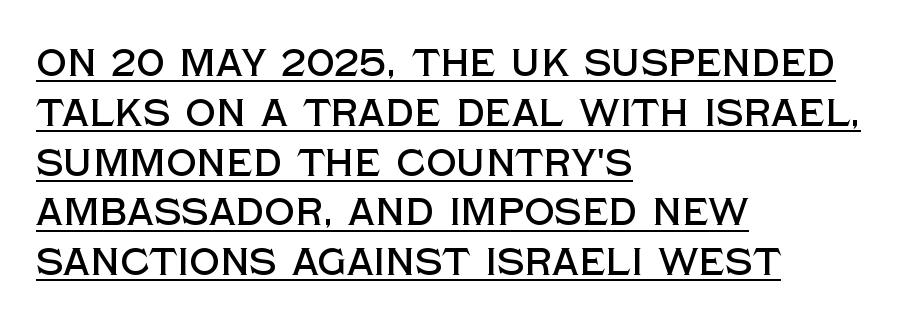
Normally led — the rows are evenly, conventionally spaced. The compositor pushed each line to the left boundary. A baseline rule has been typeset under these characters. Do the characters align in a grid? No, the font is proportional.
